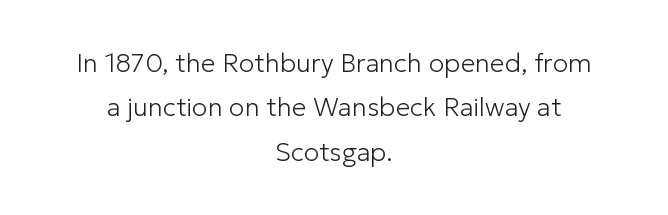
The image shows 26 px text type, upright; set centered, line spacing 1.71x, normal letter spacing, not underlined.
